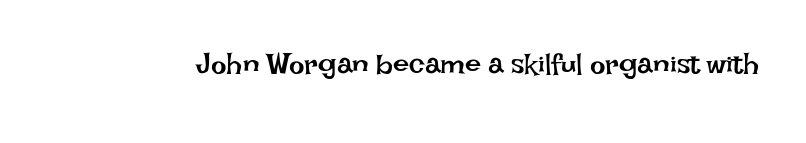
{"italic": "no", "bold": "no", "weight": "regular", "width": "normal", "stroke_contrast": "low", "x_height": "large", "monospaced": "no", "underline": "no", "letter_spacing": "normal", "letter_spacing_em": 0.0, "glyph_px": 29}
